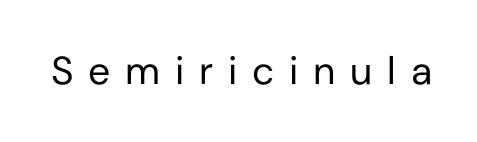
Q: Is the text bold? A: No.
Q: Is the text italic (slanted)? A: No, it is upright.
Q: Is the typeface a serif or a sans-serif typeface? A: Sans-serif.
Q: Is the text underlined? A: No.
Q: Is the spacing between letters normal or unusually wide? A: Unusually wide.
Q: Width (condensed, normal, or wide)? A: Normal.
Q: Stroke contrast? A: Low.
Q: x-height? A: Medium.
Q: Monospaced? A: No.
